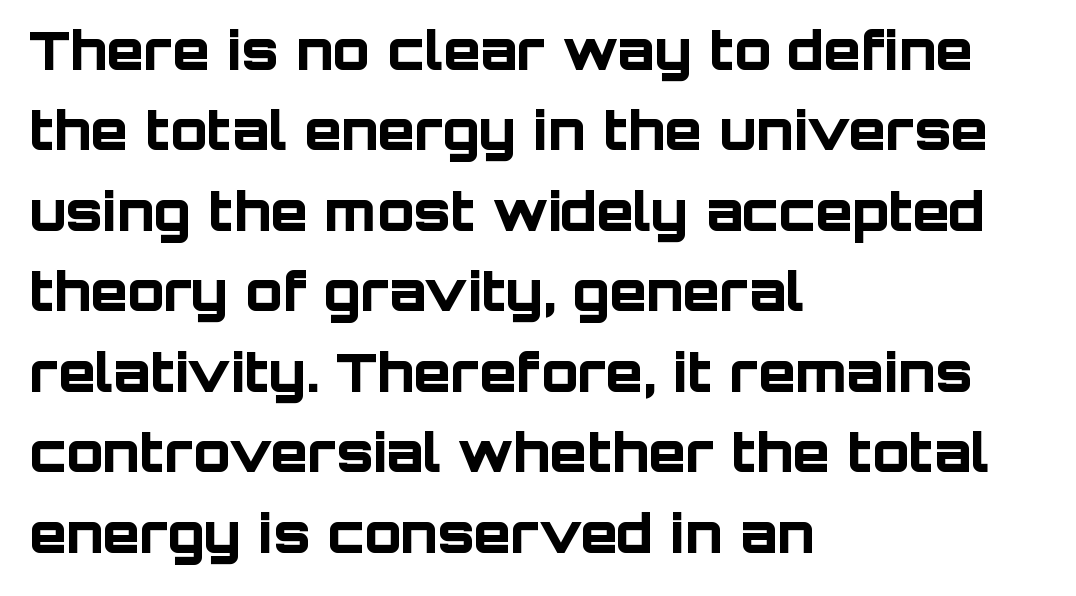
{"serif": "no", "italic": "no", "bold": "yes", "weight": "bold", "width": "normal", "stroke_contrast": "low", "x_height": "large", "monospaced": "no", "underline": "no", "align": "left", "line_spacing": "normal", "line_spacing_ratio": 1.49, "letter_spacing": "normal", "letter_spacing_em": 0.0, "glyph_px": 54}
